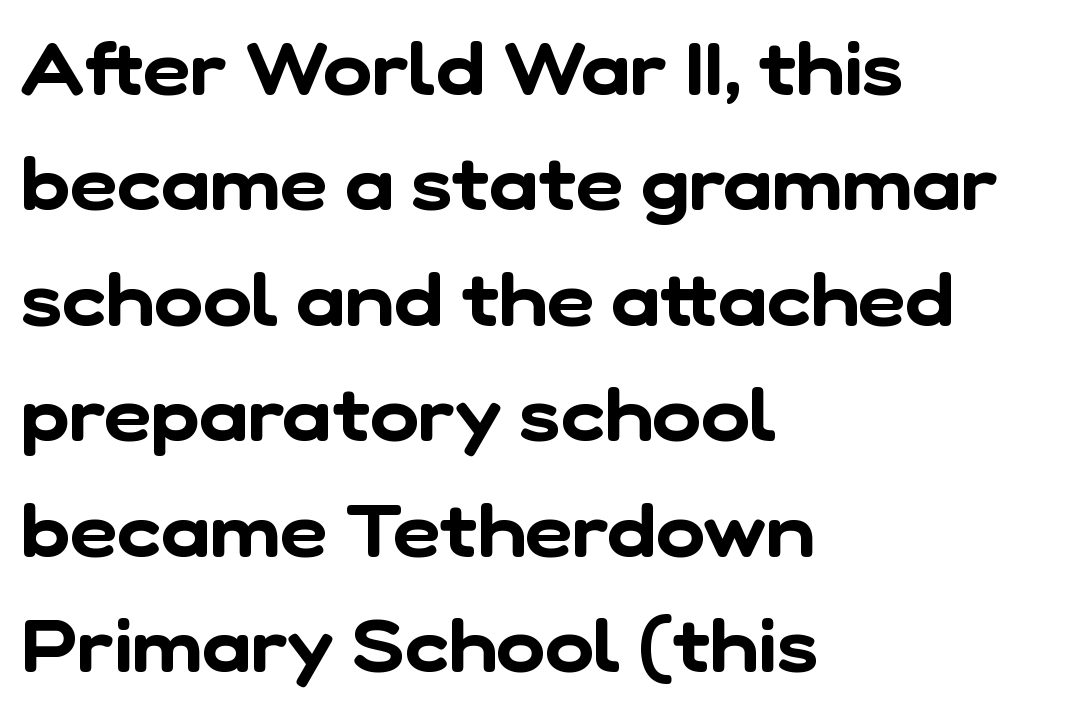
The image shows 74 px sans-serif type; set left-aligned, normal line spacing (1.56x), normal letter spacing, not underlined; low stroke contrast and a medium x-height.
